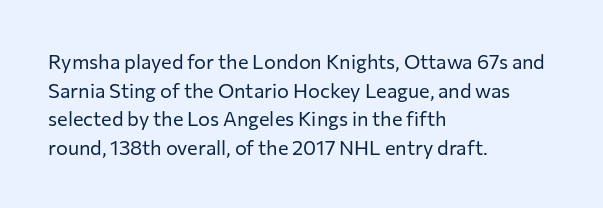
Q: Is the text bold? A: No.
Q: Is the text italic (slanted)? A: No, it is upright.
Q: Is the text underlined? A: No.
Q: How is the paragraph aligned? A: Left-aligned.
Q: Is the spacing between letters normal or unusually wide? A: Normal.
Q: Is the spacing between lines tight, normal or loose? A: Normal.
